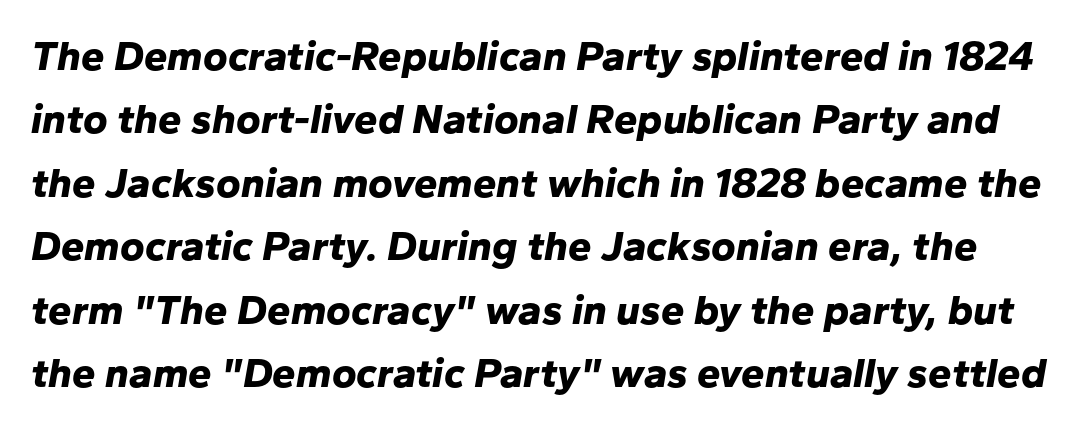
{"italic": "yes", "lean": "right", "slant_degrees": 10, "bold": "yes", "weight": "bold", "width": "normal", "stroke_contrast": "low", "x_height": "medium", "monospaced": "no", "underline": "no", "line_spacing": "normal", "line_spacing_ratio": 1.51, "letter_spacing": "normal", "letter_spacing_em": 0.0, "glyph_px": 42}
